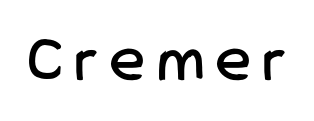
The image shows 66 px condensed sans-serif type, upright; set not underlined; low stroke contrast and a medium x-height.
